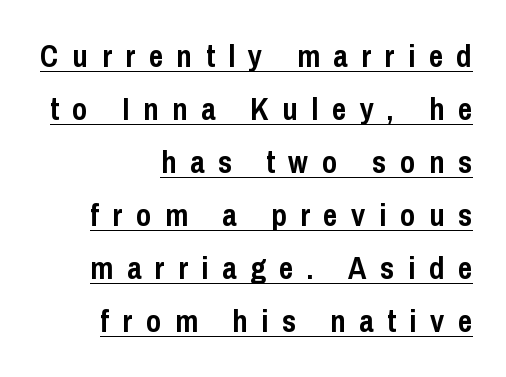
The sample has been set heavy, in full bold. Designer's note — italics off, roman on. The specimen includes a rule beneath the text block's lines. The tracking reads as deliberately expanded to a designer's eye. The compositor pushed each line to the right boundary.
